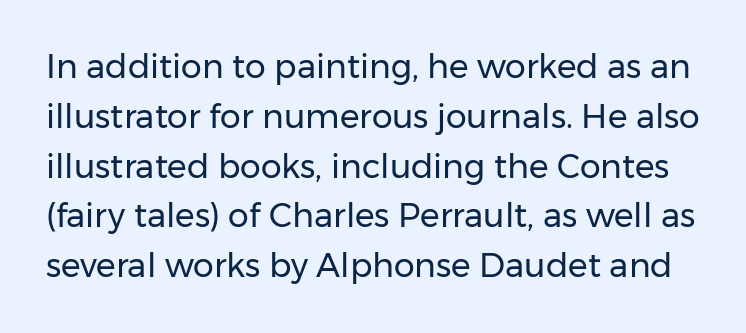
The image shows 33 px regular-weight sans-serif type, upright; set normal line spacing (1.51x), normal letter spacing, not underlined; low stroke contrast and a medium x-height.
